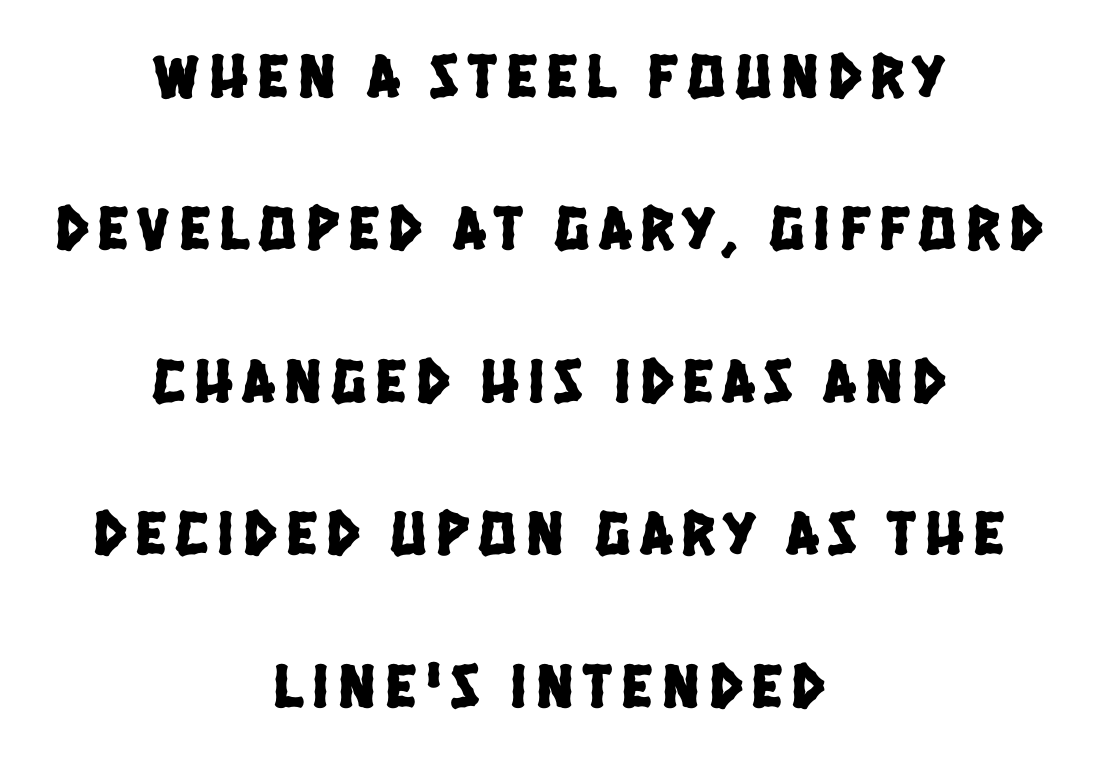
{"serif": "no", "width": "condensed", "stroke_contrast": "low", "x_height": "large", "monospaced": "no", "underline": "no", "align": "center", "line_spacing": "loose", "line_spacing_ratio": 2.42, "glyph_px": 63}
